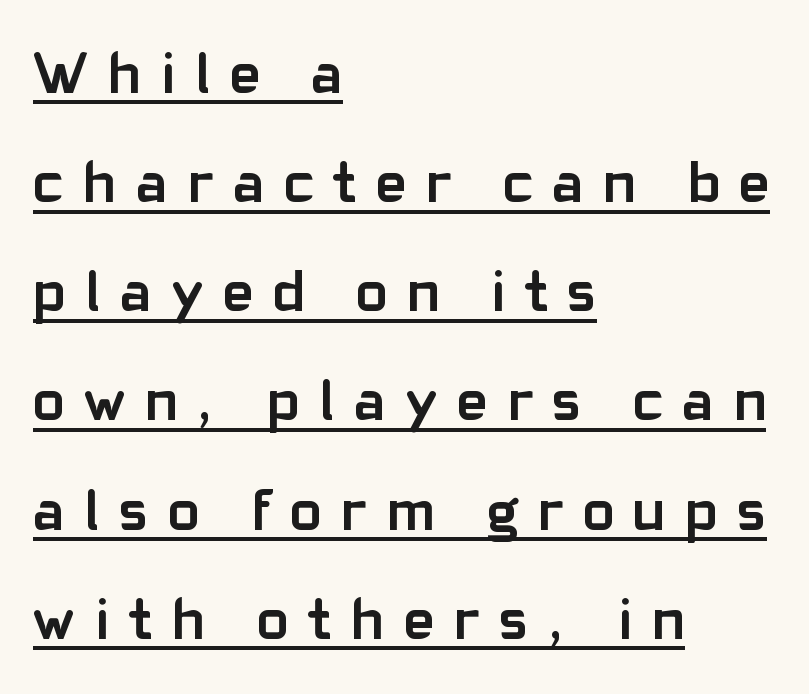
The image shows 59 px semibold sans-serif type, upright; set left-aligned, line spacing 1.85x, unusually wide letter spacing (+0.33 em), underlined; low stroke contrast and a medium x-height.
